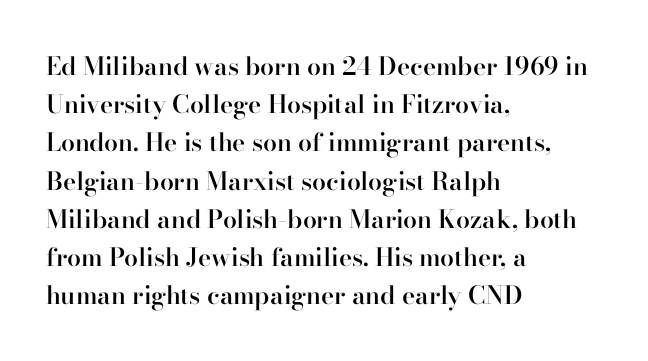
How heavy is the stroke? Medium-heavy — a semibold, shy of bold. Summary of vertical rhythm: regular, with standard interline spacing. Underline: absent. Inter-character spacing is left at the font's built-in metrics. A student would call this left alignment; a typographer would say flush left, rag right. Italic? Not at all — the glyphs are vertical.
